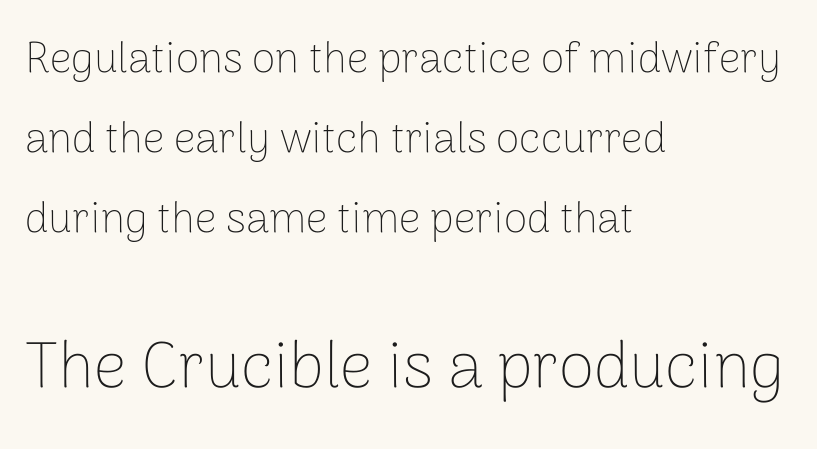
The image shows 65 px thin sans-serif type, upright; set left-aligned, line spacing 1.86x, normal letter spacing, not underlined; the second (bottom) block is 1.51x larger; low stroke contrast and a medium x-height.
